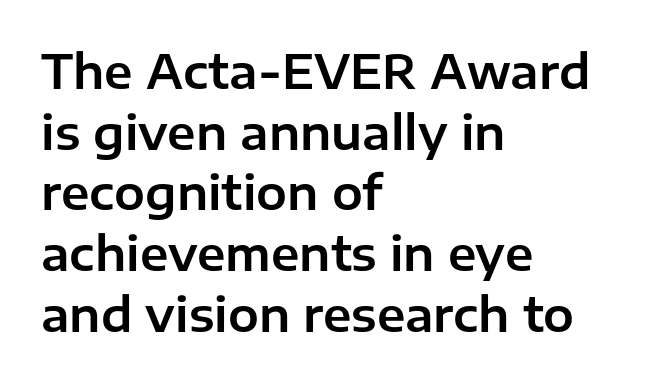
In terms of letterspacing, this is plain default setting. Horizontal bands of white between lines are of average thickness. This sample has the flowing, uneven cadence of proportional lettering. Glance below the letters and you will spot only blank space.
